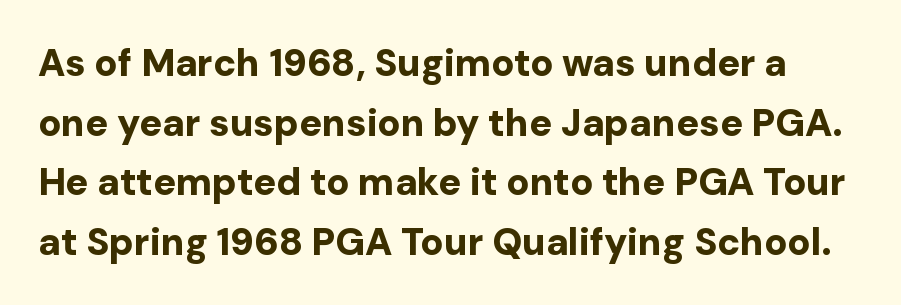
{"serif": "no", "italic": "no", "bold": "yes", "weight": "bold", "width": "normal", "stroke_contrast": "low", "x_height": "medium", "monospaced": "no", "underline": "no", "line_spacing": "normal", "line_spacing_ratio": 1.57, "letter_spacing": "normal", "letter_spacing_em": 0.0, "glyph_px": 38}
